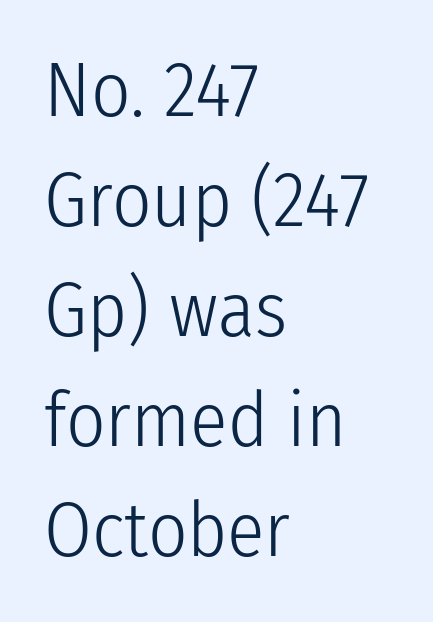
Q: Is the text bold? A: No.
Q: Is the text italic (slanted)? A: No, it is upright.
Q: Is the typeface a serif or a sans-serif typeface? A: Sans-serif.
Q: Is the text underlined? A: No.
Q: How is the paragraph aligned? A: Left-aligned.
Q: Is the spacing between letters normal or unusually wide? A: Normal.
Q: Is the spacing between lines tight, normal or loose? A: Normal.
Q: Width (condensed, normal, or wide)? A: Condensed.
Q: Stroke contrast? A: Low.
Q: x-height? A: Medium.
Q: Monospaced? A: No.
